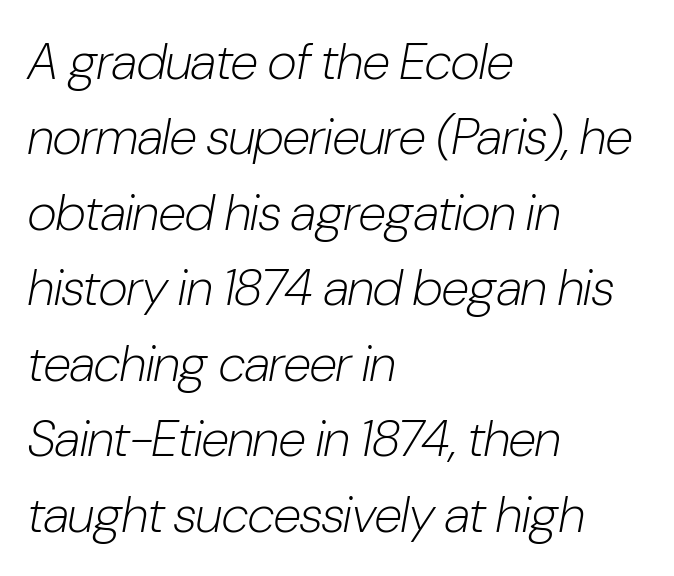
The image shows 51 px light, condensed type, italic (leaning right); set left-aligned, normal line spacing (1.48x), normal letter spacing, not underlined; low stroke contrast and a medium x-height.
